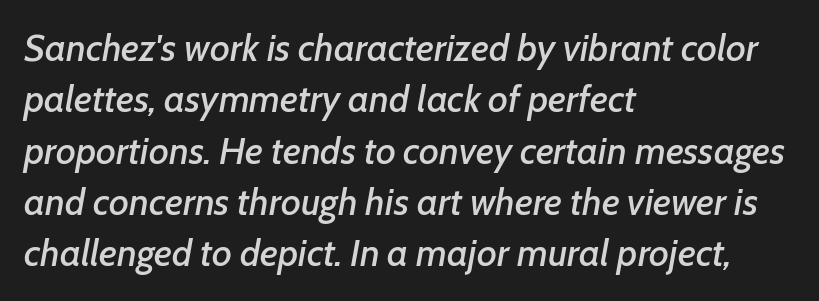
The image shows 38 px text type, italic (leaning right); set left-aligned, normal line spacing (1.35x), normal letter spacing, not underlined; low stroke contrast and a medium x-height.
